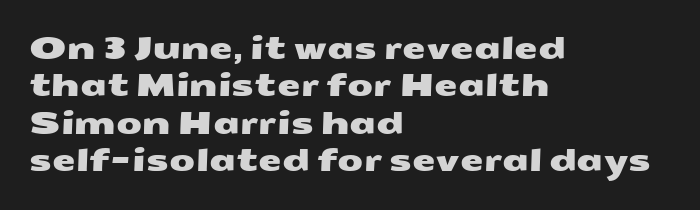
Q: Is the typeface a serif or a sans-serif typeface? A: Sans-serif.
Q: Is the text underlined? A: No.
Q: How is the paragraph aligned? A: Left-aligned.
Q: Is the spacing between letters normal or unusually wide? A: Normal.
Q: Is the spacing between lines tight, normal or loose? A: Normal.
Q: Width (condensed, normal, or wide)? A: Wide.
Q: Stroke contrast? A: Medium.
Q: x-height? A: Medium.
Q: Monospaced? A: No.
